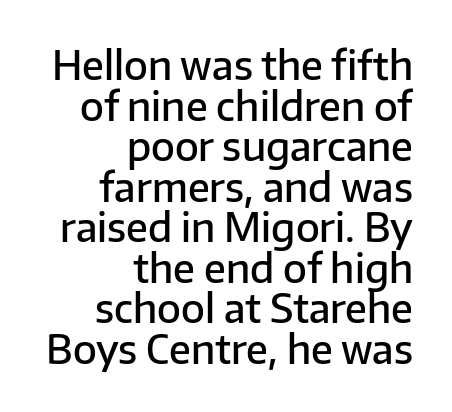
Q: Is the text bold? A: Semi-bold.
Q: Is the text italic (slanted)? A: No, it is upright.
Q: Is the typeface a serif or a sans-serif typeface? A: Sans-serif.
Q: Is the text underlined? A: No.
Q: How is the paragraph aligned? A: Right-aligned.
Q: Is the spacing between letters normal or unusually wide? A: Normal.
Q: Is the spacing between lines tight, normal or loose? A: Tight.
Q: Width (condensed, normal, or wide)? A: Normal.
Q: Stroke contrast? A: Low.
Q: x-height? A: Medium.
Q: Monospaced? A: No.
